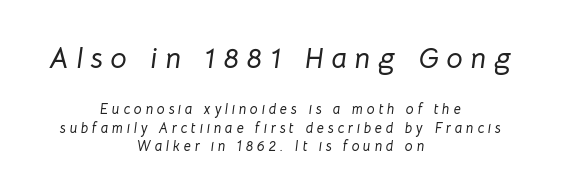
Short and long lines alike share a common midpoint. Regarding leading, the lines here are spaced in the standard way. Between one letter and the next there's a generous, obvious gap. This sample has the flowing, uneven cadence of proportional lettering. Style check: oblique.
